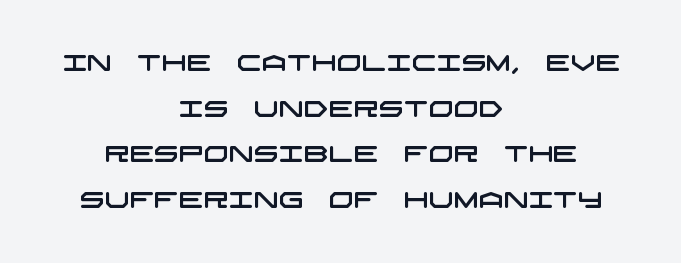
Q: Is the text underlined? A: No.
Q: How is the paragraph aligned? A: Centered.
Q: Is the spacing between letters normal or unusually wide? A: Normal.
Q: Is the spacing between lines tight, normal or loose? A: Loose.
